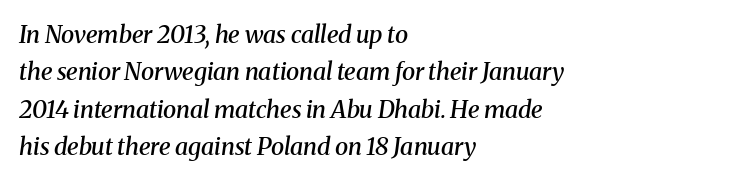
The image shows 24 px text type, italic (leaning right); set left-aligned, normal line spacing (1.56x), normal letter spacing, not underlined.
